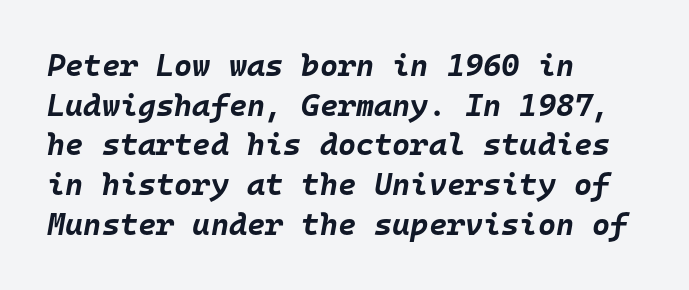
{"italic": "yes", "lean": "right", "slant_degrees": 10, "bold": "yes", "weight": "bold", "width": "normal", "stroke_contrast": "low", "x_height": "large", "monospaced": "yes", "underline": "no", "align": "left", "line_spacing": "normal", "line_spacing_ratio": 1.28, "letter_spacing": "normal", "letter_spacing_em": 0.0, "glyph_px": 31}
